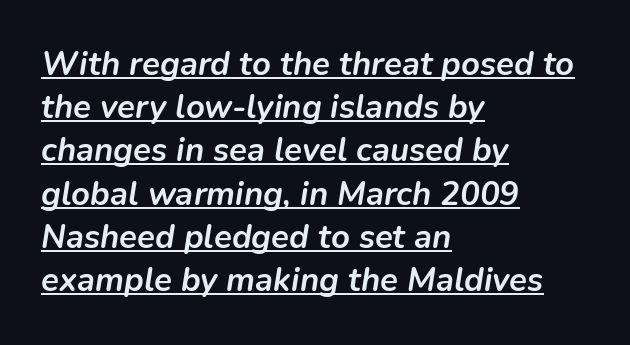
Q: Is the text bold? A: Yes.
Q: Is the text italic (slanted)? A: Yes, it leans right by about 9 degrees.
Q: Is the text underlined? A: Yes.
Q: How is the paragraph aligned? A: Left-aligned.
Q: Is the spacing between letters normal or unusually wide? A: Normal.
Q: Is the spacing between lines tight, normal or loose? A: Normal.
Q: Width (condensed, normal, or wide)? A: Normal.
Q: Stroke contrast? A: Low.
Q: x-height? A: Medium.
Q: Monospaced? A: No.
